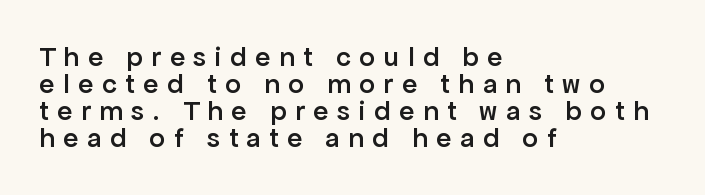
Descender tails drop into unmarked territory. In terms of letterspacing, this is a distinctly airy, spread setting. These lines huddle together more closely than default settings would place them. The characters look somewhat weighty, a semibold short of true bold. Upright lettering throughout. Think of a printed novel: that variable character pitch is what you see here.
